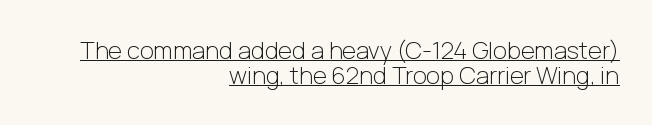
The type is set solid horizontally, with unmodified tracking. Notice how the stems are strictly vertical — no italics here. The lines in this sample share a right terminus and differ only in where they begin. Looks like someone drew a line under every word here. Regarding leading, the lines here are crowded together.
